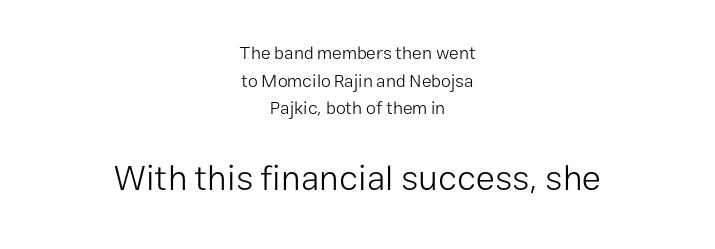
The rendering uses natural spacing where letterforms have individual widths. Centered paragraph, ragged on both sides. Does the lettering tilt? It doesn't — this is upright. Examine the stroke ends and you'll find no serifs. The font sits on the lighter half of the weight spectrum, regular included.
